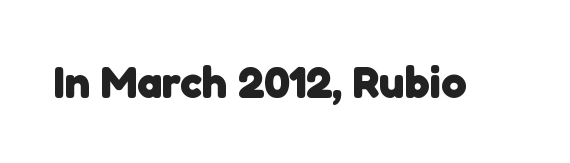
The image shows 45 px heavy sans-serif type; set normal letter spacing, not underlined; low stroke contrast and a medium x-height.
